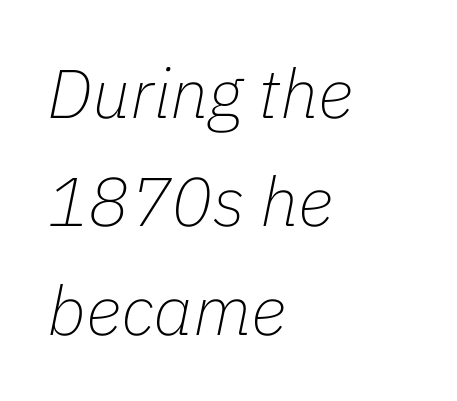
The image shows 69 px thin type, italic (leaning right); set left-aligned, normal line spacing (1.57x), normal letter spacing, not underlined; low stroke contrast and a medium x-height.
